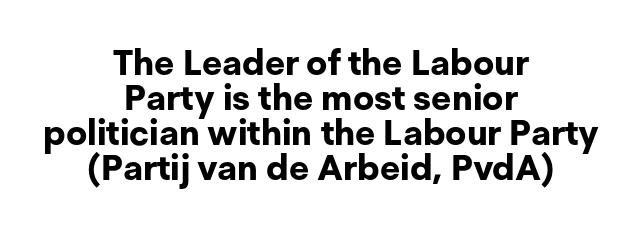
Q: Is the text bold? A: Yes.
Q: Is the text italic (slanted)? A: No, it is upright.
Q: Is the typeface a serif or a sans-serif typeface? A: Sans-serif.
Q: Is the text underlined? A: No.
Q: How is the paragraph aligned? A: Centered.
Q: Is the spacing between letters normal or unusually wide? A: Normal.
Q: Is the spacing between lines tight, normal or loose? A: Tight.
Q: Width (condensed, normal, or wide)? A: Normal.
Q: Stroke contrast? A: Low.
Q: x-height? A: Medium.
Q: Monospaced? A: No.
